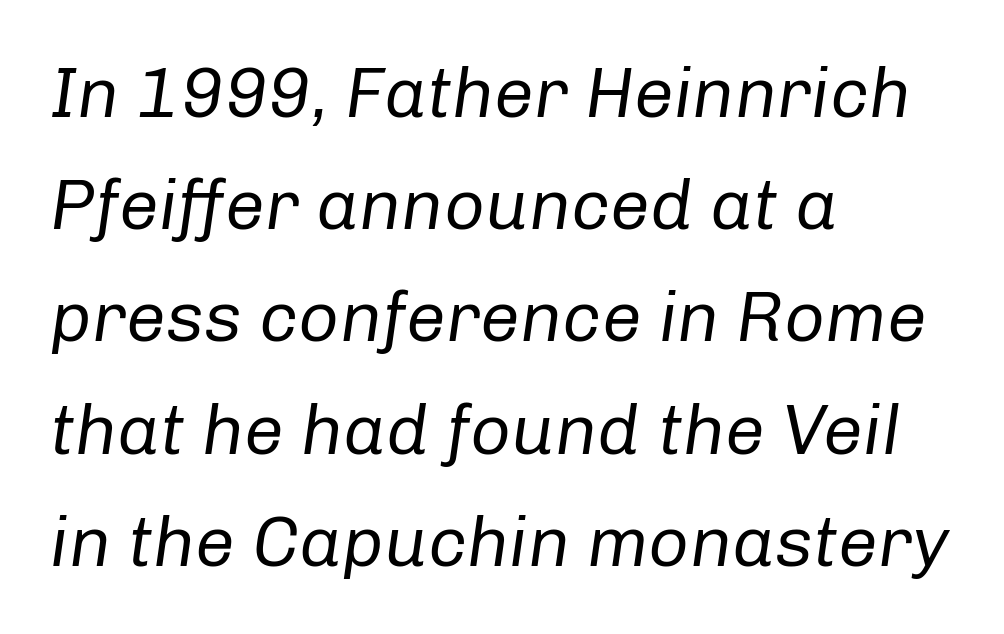
The image shows 71 px regular-weight type, italic (leaning right); set left-aligned, normal line spacing (1.58x), normal letter spacing, not underlined; low stroke contrast and a medium x-height.
